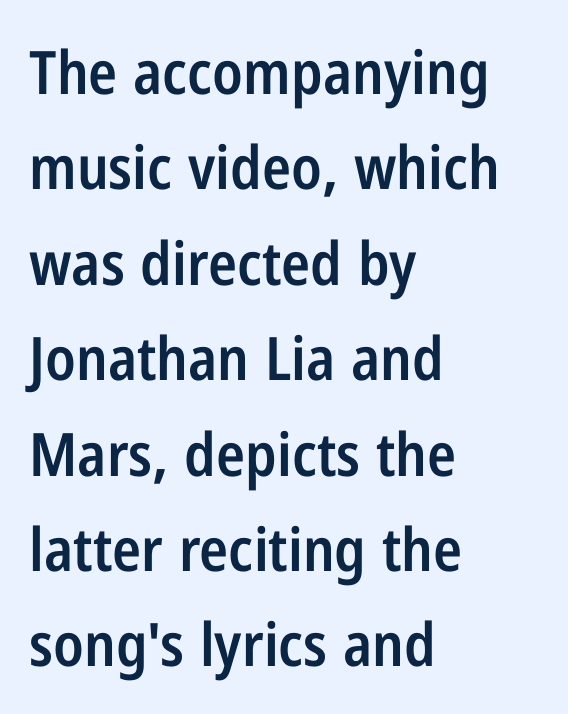
The image shows 60 px semibold, condensed sans-serif type, upright; set left-aligned, normal line spacing (1.59x), normal letter spacing, not underlined; low stroke contrast and a medium x-height.
